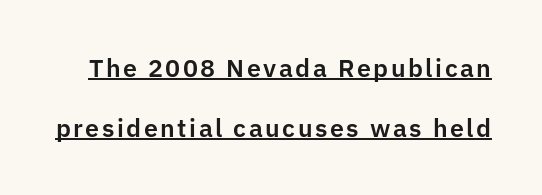
Q: Is the text italic (slanted)? A: No, it is upright.
Q: Is the text underlined? A: Yes.
Q: Is the spacing between lines tight, normal or loose? A: Loose.
